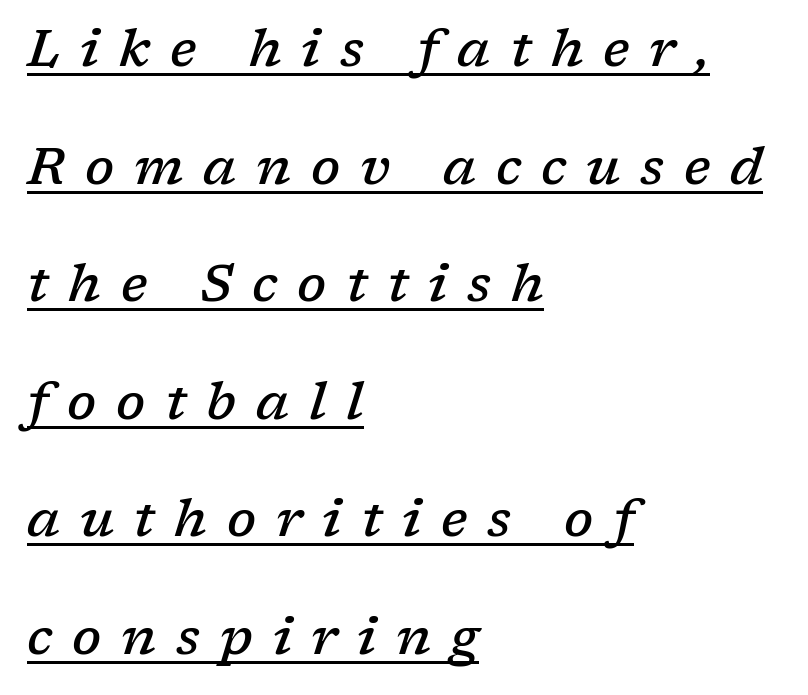
Q: Is the text bold? A: Semi-bold.
Q: Is the text italic (slanted)? A: Yes, it leans right by about 17 degrees.
Q: Is the typeface a serif or a sans-serif typeface? A: Serif.
Q: Is the text underlined? A: Yes.
Q: How is the paragraph aligned? A: Left-aligned.
Q: Is the spacing between letters normal or unusually wide? A: Unusually wide.
Q: Is the spacing between lines tight, normal or loose? A: Loose.
Q: Width (condensed, normal, or wide)? A: Normal.
Q: Stroke contrast? A: Low.
Q: x-height? A: Medium.
Q: Monospaced? A: No.
